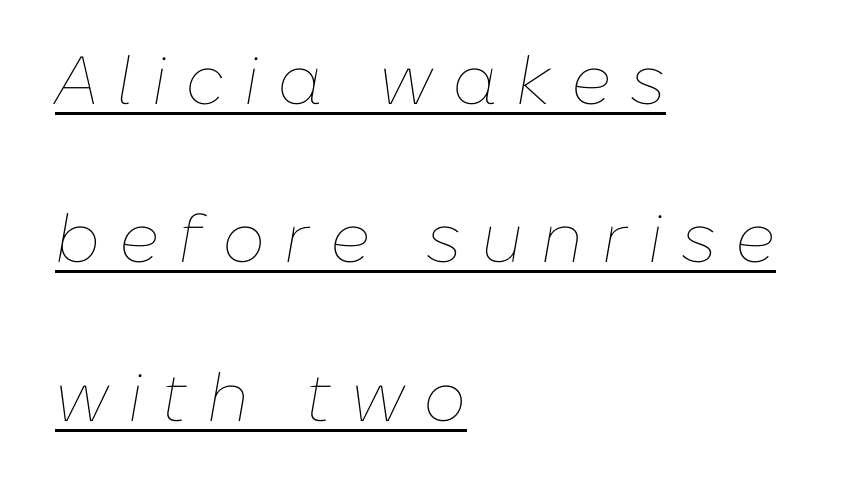
Q: Is the text bold? A: No.
Q: Is the text italic (slanted)? A: Yes, it leans right by about 10 degrees.
Q: Is the text underlined? A: Yes.
Q: How is the paragraph aligned? A: Left-aligned.
Q: Is the spacing between letters normal or unusually wide? A: Unusually wide.
Q: Is the spacing between lines tight, normal or loose? A: Loose.
Q: Width (condensed, normal, or wide)? A: Normal.
Q: Stroke contrast? A: Low.
Q: x-height? A: Medium.
Q: Monospaced? A: No.
